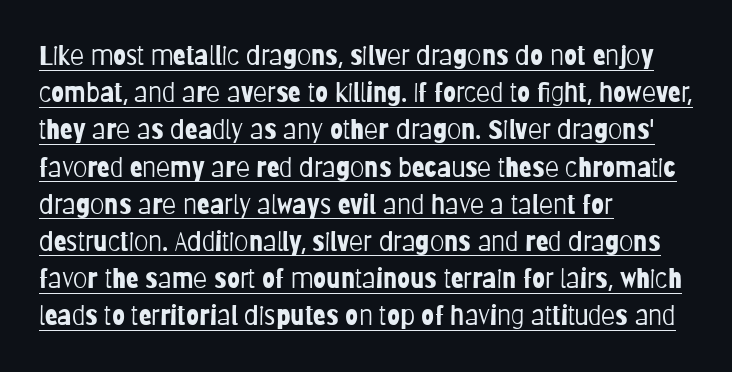
Q: Is the text bold? A: No.
Q: Is the text italic (slanted)? A: No, it is upright.
Q: Is the text underlined? A: Yes.
Q: How is the paragraph aligned? A: Left-aligned.
Q: Is the spacing between letters normal or unusually wide? A: Normal.
Q: Is the spacing between lines tight, normal or loose? A: Normal.
